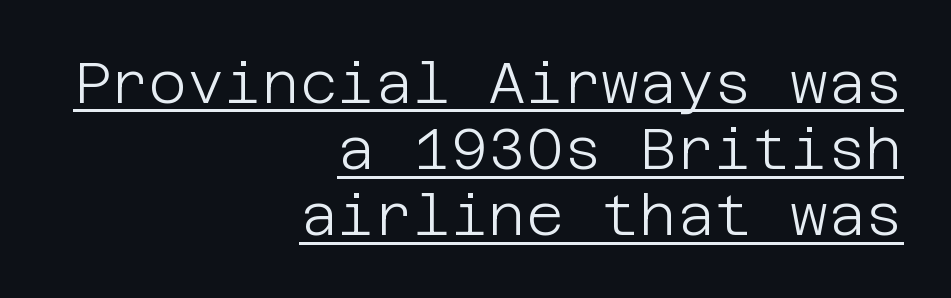
The image shows 58 px light sans-serif type, upright; set right-aligned, tight line spacing (1.14x), normal letter spacing, underlined; low stroke contrast and a large x-height.
